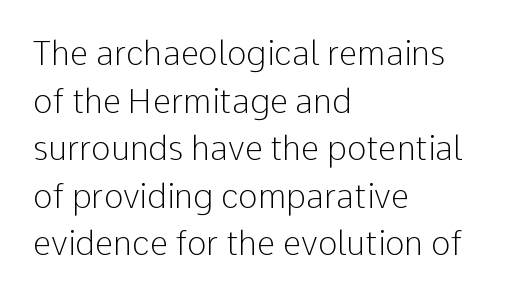
The image shows 33 px light sans-serif type, upright; set left-aligned, normal line spacing (1.44x), normal letter spacing, not underlined; low stroke contrast and a medium x-height.
